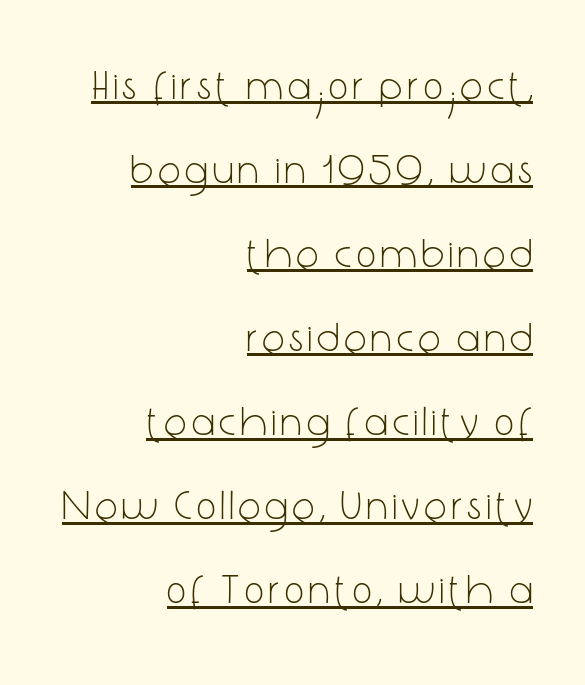
{"serif": "no", "italic": "no", "bold": "no", "weight": "light", "width": "condensed", "stroke_contrast": "low", "x_height": "medium", "monospaced": "no", "underline": "yes", "align": "right", "line_spacing": "loose", "line_spacing_ratio": 2.05, "glyph_px": 41}
